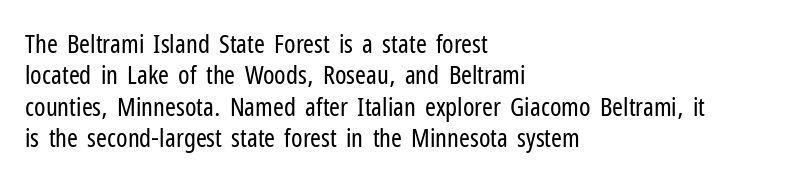
The image shows 26 px text type, upright; set left-aligned, line spacing 1.21x, normal letter spacing, not underlined.
